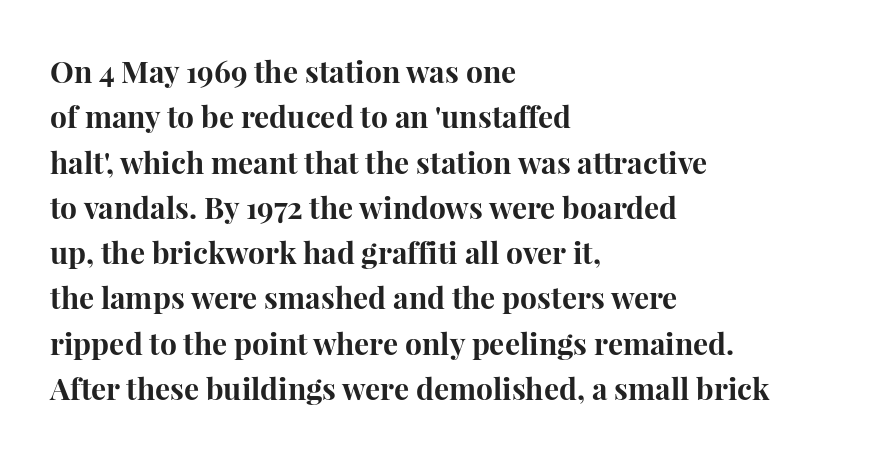
{"serif": "yes", "italic": "no", "bold": "yes", "weight": "bold", "width": "normal", "stroke_contrast": "high", "x_height": "medium", "monospaced": "no", "underline": "no", "align": "left", "line_spacing": "normal", "line_spacing_ratio": 1.51, "letter_spacing": "normal", "letter_spacing_em": 0.0, "glyph_px": 30}
